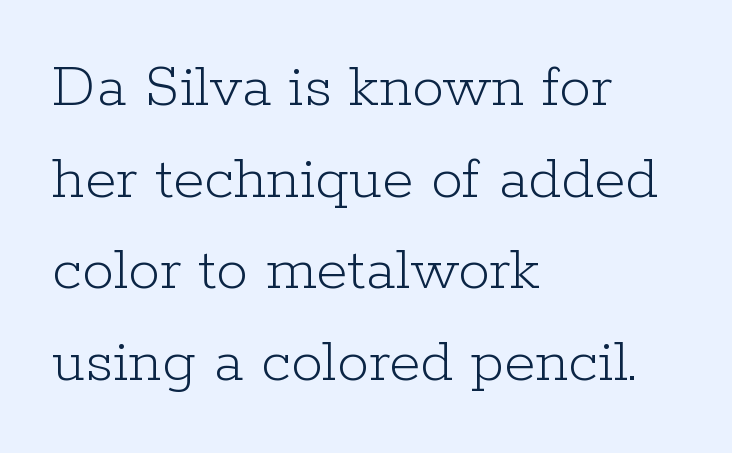
{"serif": "yes", "italic": "no", "bold": "no", "weight": "light", "width": "normal", "stroke_contrast": "low", "x_height": "medium", "monospaced": "no", "underline": "no", "align": "left", "line_spacing": "normal", "line_spacing_ratio": 1.43, "letter_spacing": "normal", "letter_spacing_em": 0.0, "glyph_px": 64}
